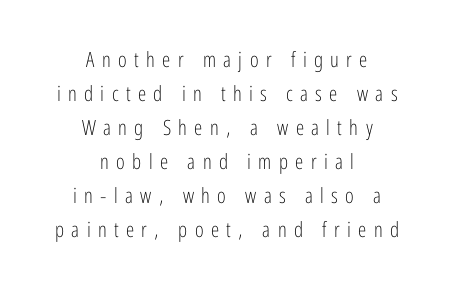
Q: Is the text bold? A: No.
Q: Is the text italic (slanted)? A: No, it is upright.
Q: Is the text underlined? A: No.
Q: How is the paragraph aligned? A: Centered.
Q: Is the spacing between letters normal or unusually wide? A: Unusually wide.
Q: Is the spacing between lines tight, normal or loose? A: Normal.
